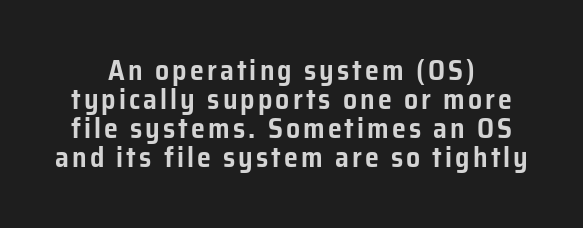
{"serif": "no", "italic": "no", "width": "normal", "stroke_contrast": "low", "x_height": "medium", "monospaced": "no", "underline": "no", "align": "center", "line_spacing": "tight", "line_spacing_ratio": 1.03, "glyph_px": 28}
